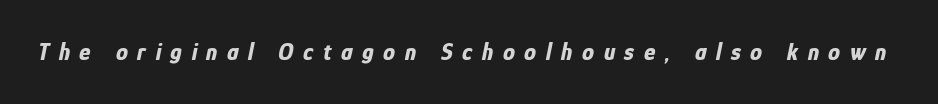
Underline: absent. The glyphs have the mass of a bold cut. Inter-character spacing is expanded well beyond the font's built-in metrics. Quick note: italic.
